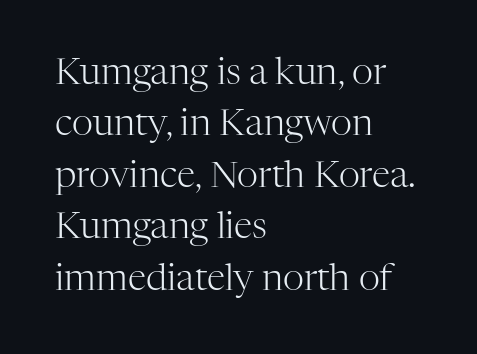
Q: Is the text bold? A: No.
Q: Is the text italic (slanted)? A: No, it is upright.
Q: Is the typeface a serif or a sans-serif typeface? A: Serif.
Q: Is the text underlined? A: No.
Q: How is the paragraph aligned? A: Left-aligned.
Q: Is the spacing between letters normal or unusually wide? A: Normal.
Q: Is the spacing between lines tight, normal or loose? A: Normal.
Q: Width (condensed, normal, or wide)? A: Normal.
Q: Stroke contrast? A: High.
Q: x-height? A: Medium.
Q: Monospaced? A: No.
